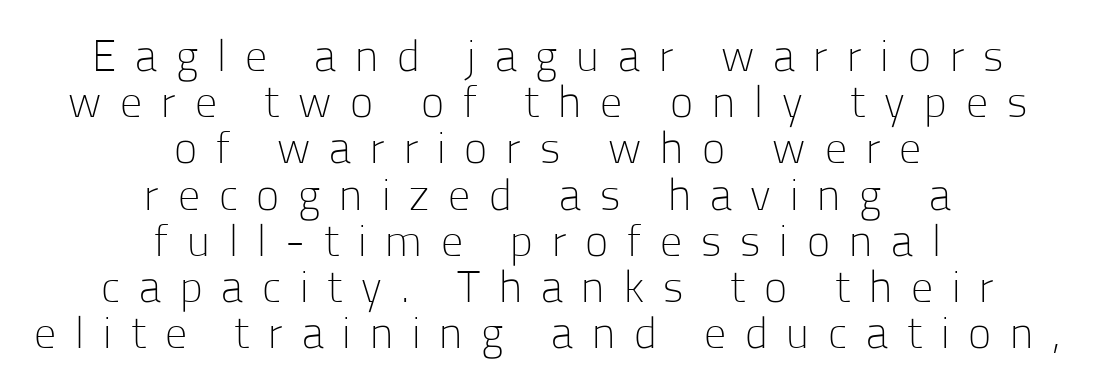
The image shows 44 px light sans-serif type, upright; set centered, tight line spacing (1.05x), unusually wide letter spacing (+0.43 em), not underlined; low stroke contrast and a medium x-height.
